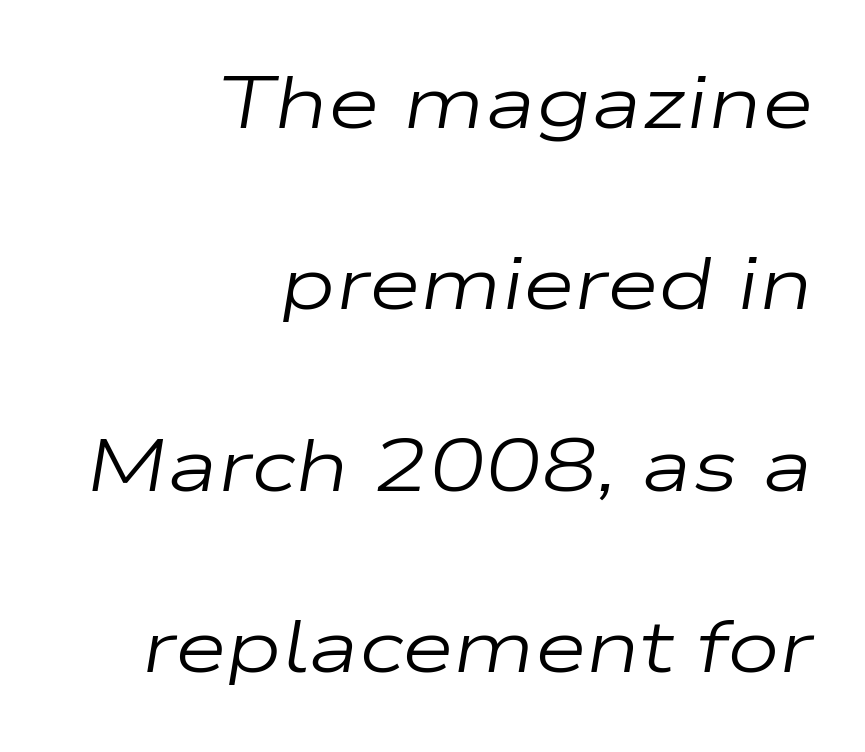
The image shows 75 px regular-weight, wide type, italic (leaning right); set right-aligned, loose line spacing (2.42x), normal letter spacing, not underlined; low stroke contrast and a medium x-height.
